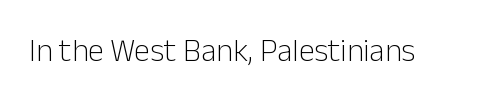
Q: Is the text bold? A: No.
Q: Is the text italic (slanted)? A: No, it is upright.
Q: Is the typeface a serif or a sans-serif typeface? A: Sans-serif.
Q: Is the text underlined? A: No.
Q: Is the spacing between letters normal or unusually wide? A: Normal.
Q: Width (condensed, normal, or wide)? A: Normal.
Q: Stroke contrast? A: Low.
Q: x-height? A: Medium.
Q: Monospaced? A: No.
